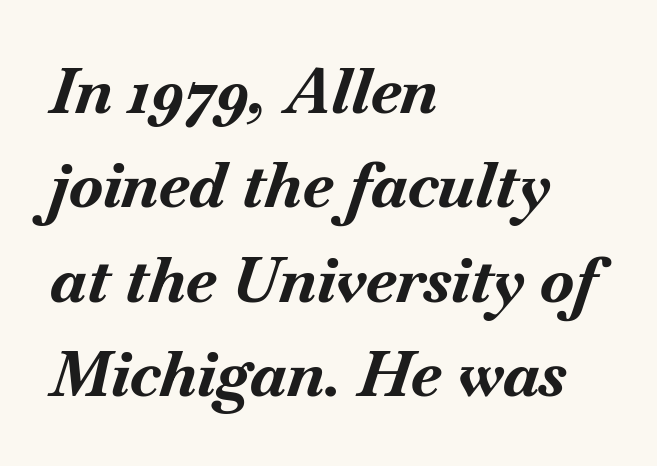
{"italic": "yes", "lean": "right", "slant_degrees": 18, "bold": "yes", "weight": "bold", "width": "normal", "stroke_contrast": "medium", "x_height": "small", "monospaced": "no", "underline": "no", "align": "left", "line_spacing": "normal", "line_spacing_ratio": 1.5, "letter_spacing": "normal", "letter_spacing_em": 0.0, "glyph_px": 63}
